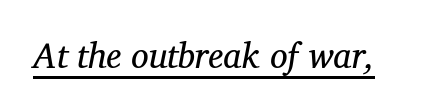
The image shows 35 px regular-weight serif type, italic (leaning right); set normal letter spacing, underlined; medium stroke contrast and a medium x-height.
